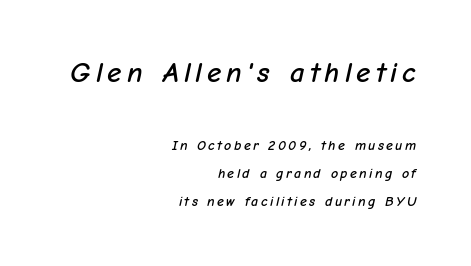
Q: Is the text italic (slanted)? A: Yes, it leans right by about 12 degrees.
Q: Is the text underlined? A: No.
Q: How is the paragraph aligned? A: Right-aligned.
Q: Is the spacing between lines tight, normal or loose? A: Loose.
Q: Which block of text is set in a larger size, the first (top) or the second (bottom)? A: The first (top) one.
Q: Width (condensed, normal, or wide)? A: Normal.
Q: Stroke contrast? A: Low.
Q: x-height? A: Medium.
Q: Monospaced? A: No.
